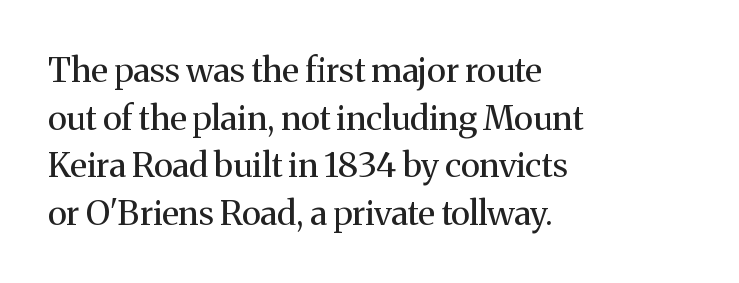
Q: Is the text bold? A: No.
Q: Is the text italic (slanted)? A: No, it is upright.
Q: Is the typeface a serif or a sans-serif typeface? A: Serif.
Q: Is the text underlined? A: No.
Q: How is the paragraph aligned? A: Left-aligned.
Q: Is the spacing between letters normal or unusually wide? A: Normal.
Q: Is the spacing between lines tight, normal or loose? A: Normal.
Q: Width (condensed, normal, or wide)? A: Normal.
Q: Stroke contrast? A: Medium.
Q: x-height? A: Medium.
Q: Monospaced? A: No.
